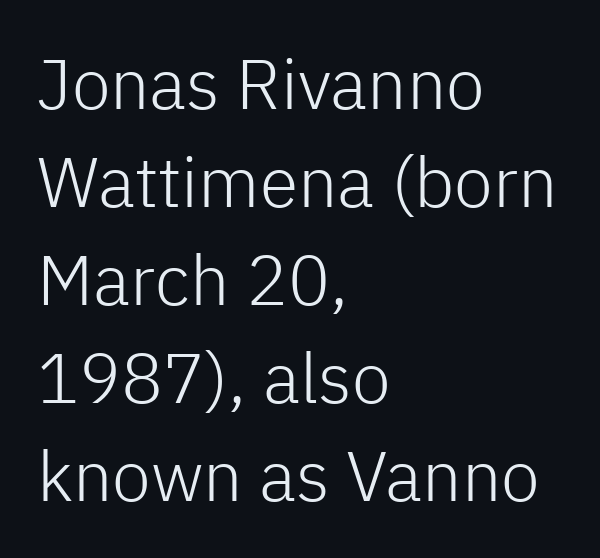
The image shows 70 px light sans-serif type, upright; set left-aligned, normal line spacing (1.4x), normal letter spacing, not underlined; low stroke contrast and a medium x-height.
